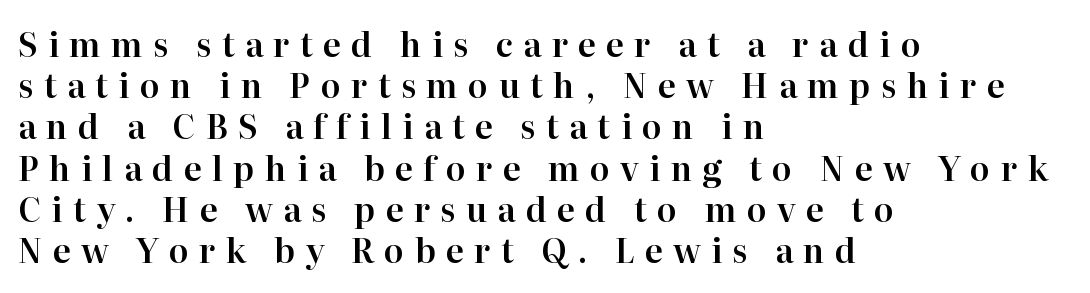
Is the letter spacing exaggerated? Yes — the characters are pushed far apart. Character widths vary here, with narrow letters taking less room than wide ones. The string is rendered with underlining switched off. Interline gaps are of average width in this sample.
